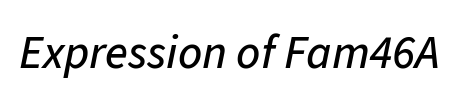
The image shows 47 px text type, italic (leaning right); set normal letter spacing, not underlined; low stroke contrast and a medium x-height.
